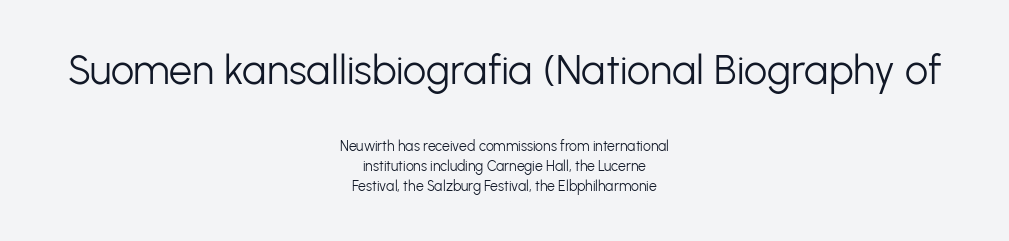
Q: Is the text bold? A: No.
Q: Is the text italic (slanted)? A: No, it is upright.
Q: Is the typeface a serif or a sans-serif typeface? A: Sans-serif.
Q: Is the text underlined? A: No.
Q: How is the paragraph aligned? A: Centered.
Q: Is the spacing between letters normal or unusually wide? A: Normal.
Q: Is the spacing between lines tight, normal or loose? A: Normal.
Q: Which block of text is set in a larger size, the first (top) or the second (bottom)? A: The first (top) one.
Q: Width (condensed, normal, or wide)? A: Normal.
Q: Stroke contrast? A: Low.
Q: x-height? A: Medium.
Q: Monospaced? A: No.
